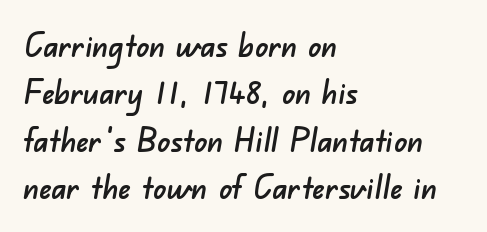
Just letters on the line, the space beneath them empty. Observe the absence of serifs on each vertical stroke in this sample. The letters advance in unequal steps, a hallmark of proportional type. Line starts are locked; line ends wander.
